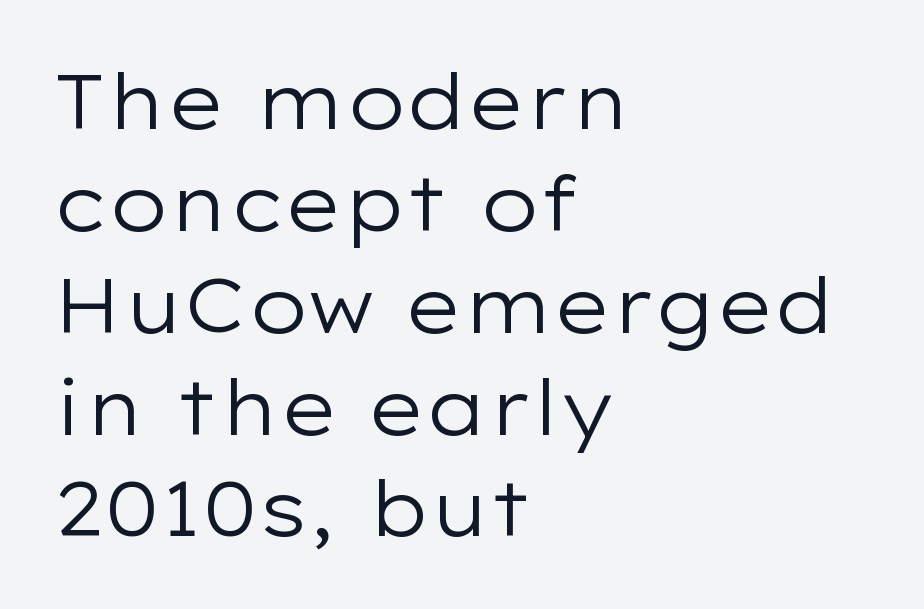
Evenly set lines give the paragraph a standard silhouette. Decoration check: the copy has no underline. The text block is weighted toward the left margin, trailing off unevenly rightward. Stems here are at most as thick as an everyday book face. The letters sit at their default tracking, neither squeezed nor spread.
